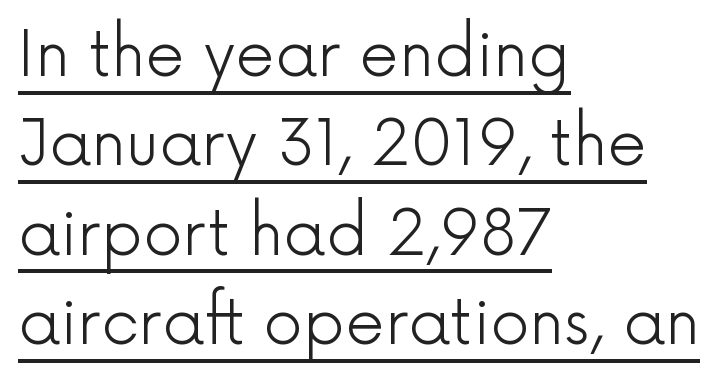
{"serif": "no", "italic": "no", "bold": "no", "weight": "light", "width": "normal", "x_height": "medium", "monospaced": "no", "underline": "yes", "align": "left", "line_spacing": "normal", "line_spacing_ratio": 1.44, "letter_spacing": "normal", "letter_spacing_em": 0.0, "glyph_px": 62}
